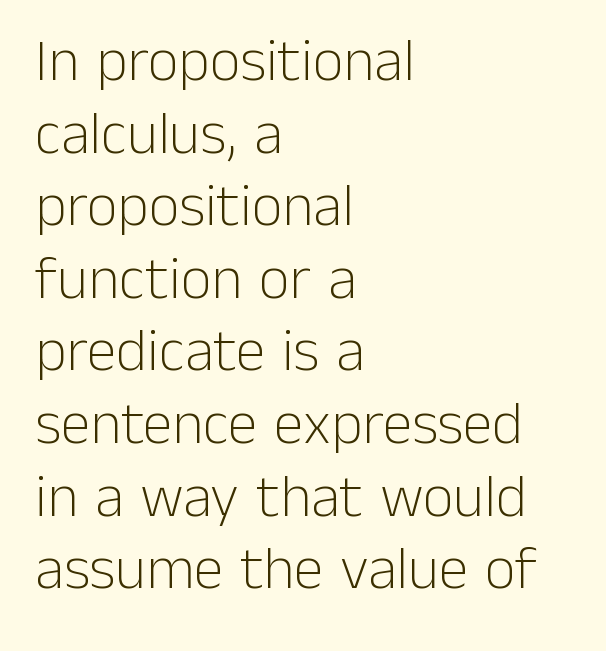
{"serif": "no", "italic": "no", "bold": "no", "weight": "light", "width": "normal", "stroke_contrast": "low", "x_height": "medium", "monospaced": "no", "underline": "no", "align": "left", "line_spacing_ratio": 1.21, "letter_spacing": "normal", "letter_spacing_em": 0.0, "glyph_px": 60}
